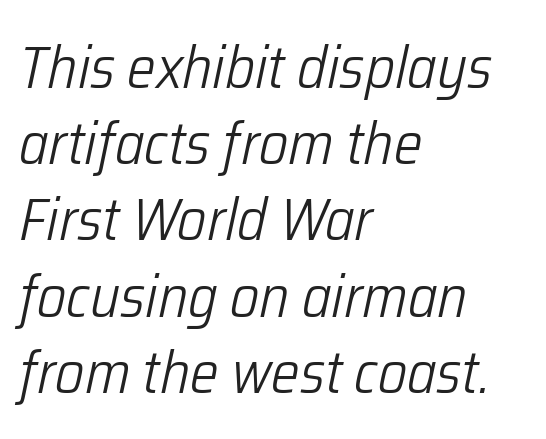
Q: Is the text bold? A: No.
Q: Is the text italic (slanted)? A: Yes, it leans right by about 12 degrees.
Q: Is the text underlined? A: No.
Q: How is the paragraph aligned? A: Left-aligned.
Q: Is the spacing between letters normal or unusually wide? A: Normal.
Q: Is the spacing between lines tight, normal or loose? A: Normal.
Q: Width (condensed, normal, or wide)? A: Condensed.
Q: Stroke contrast? A: Low.
Q: x-height? A: Medium.
Q: Monospaced? A: No.
